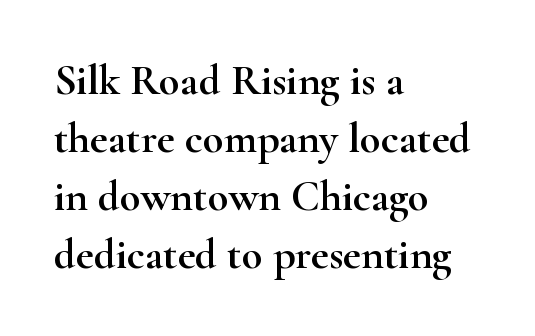
Q: Is the text italic (slanted)? A: No, it is upright.
Q: Is the typeface a serif or a sans-serif typeface? A: Serif.
Q: Is the text underlined? A: No.
Q: How is the paragraph aligned? A: Left-aligned.
Q: Is the spacing between letters normal or unusually wide? A: Normal.
Q: Is the spacing between lines tight, normal or loose? A: Normal.
Q: Width (condensed, normal, or wide)? A: Wide.
Q: Stroke contrast? A: High.
Q: x-height? A: Small.
Q: Monospaced? A: No.
